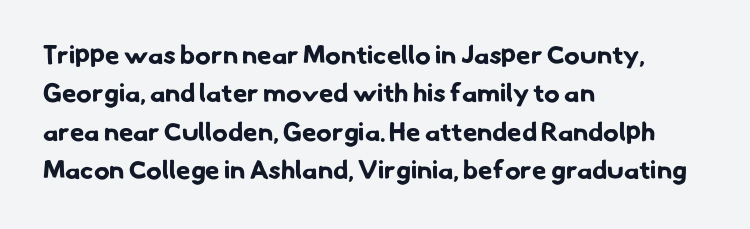
{"bold": "yes", "underline": "no", "align": "left", "line_spacing": "normal", "line_spacing_ratio": 1.48, "letter_spacing": "normal", "letter_spacing_em": 0.0, "glyph_px": 26}
